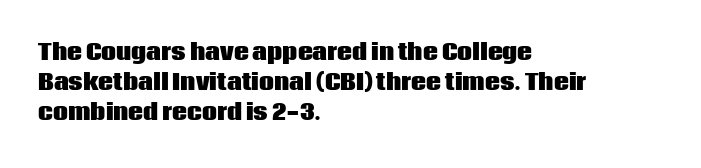
The font's upright variant was chosen for this text. These lines keep a tight, regular rhythm from letter to letter. Notice how thick the strokes are: this is what a full bold looks like. These lines sit exactly where default settings would place them.
